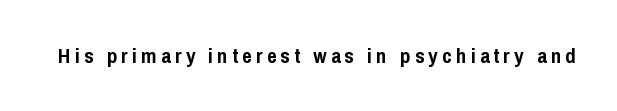
The image shows 21 px bold type, upright; set unusually wide letter spacing (+0.2 em), not underlined.
